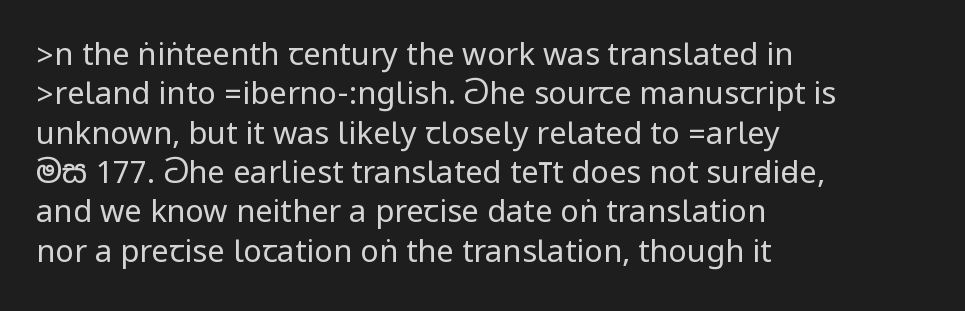
The face used here is rendered with its standard letterfit. Upright lettering throughout. The letters look calm and open, with moderate or lighter stems. The rows are spaced the way most documents space them.
